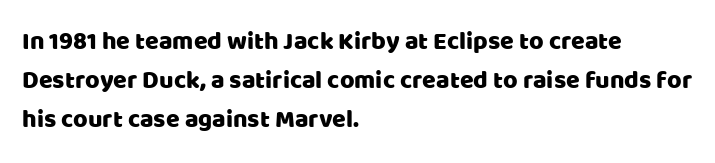
{"italic": "no", "underline": "no", "align": "left", "line_spacing": "normal", "line_spacing_ratio": 1.56, "letter_spacing": "normal", "letter_spacing_em": 0.0, "glyph_px": 25}
